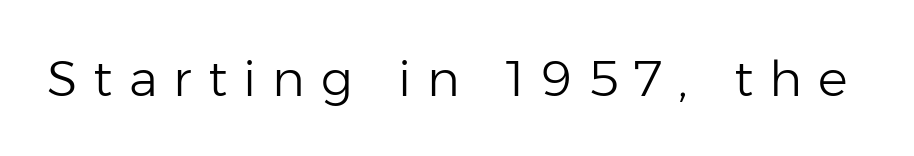
The image shows 50 px light sans-serif type, upright; set unusually wide letter spacing (+0.32 em), not underlined; low stroke contrast and a medium x-height.
